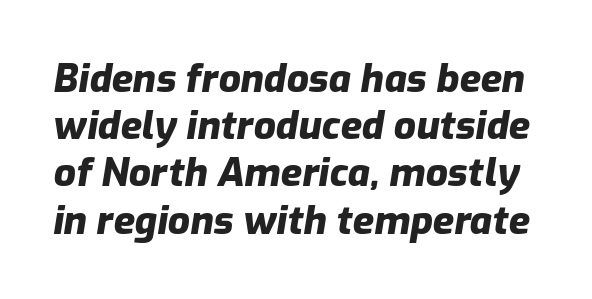
{"italic": "yes", "lean": "right", "slant_degrees": 9, "bold": "yes", "weight": "heavy", "width": "normal", "stroke_contrast": "low", "x_height": "medium", "monospaced": "no", "underline": "no", "line_spacing_ratio": 1.21, "letter_spacing": "normal", "letter_spacing_em": 0.0, "glyph_px": 39}
